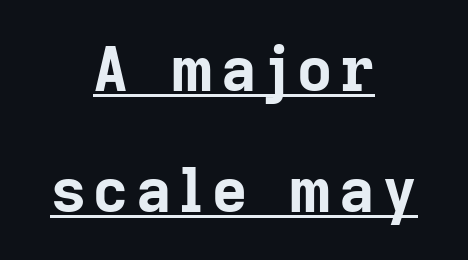
{"serif": "no", "italic": "no", "bold": "yes", "weight": "bold", "width": "normal", "stroke_contrast": "low", "x_height": "medium", "monospaced": "no", "underline": "yes", "align": "center", "line_spacing": "loose", "line_spacing_ratio": 1.98, "glyph_px": 61}
